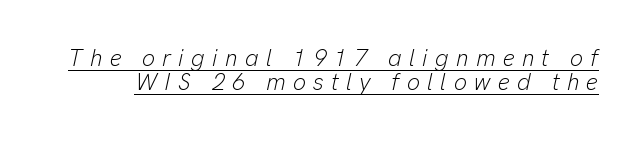
Q: Is the text bold? A: No.
Q: Is the text italic (slanted)? A: Yes, it leans right by about 13 degrees.
Q: Is the text underlined? A: Yes.
Q: Is the spacing between letters normal or unusually wide? A: Unusually wide.
Q: Is the spacing between lines tight, normal or loose? A: Tight.
